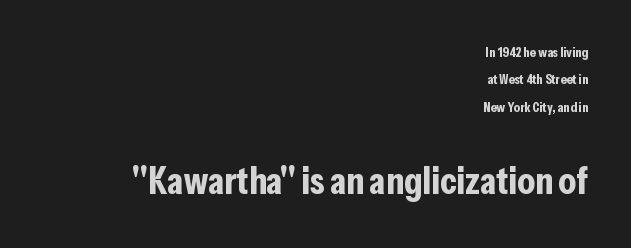
{"serif": "no", "italic": "no", "bold": "yes", "weight": "bold", "width": "condensed", "stroke_contrast": "low", "x_height": "medium", "monospaced": "no", "underline": "no", "align": "right", "line_spacing": "loose", "line_spacing_ratio": 1.95, "letter_spacing": "normal", "letter_spacing_em": 0.0, "larger_block": "second", "size_ratio": 2.79, "glyph_px": 39}
